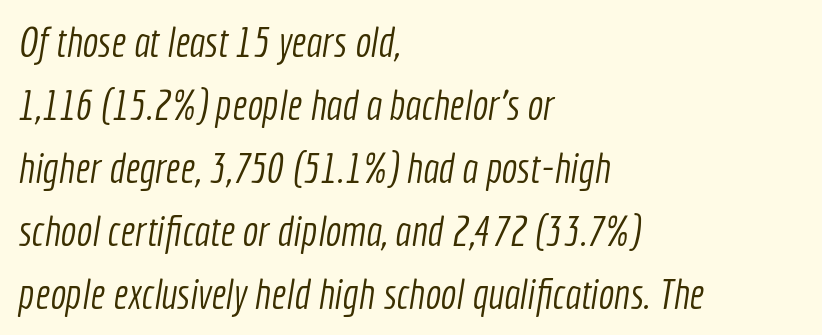
Rows of type keep a routine distance in the vertical direction. Looks like regular typesetting: each glyph gets only the width it needs. Here the glyphs are tracked normally, forming tight word shapes. Line beginnings align vertically; line endings do not.
